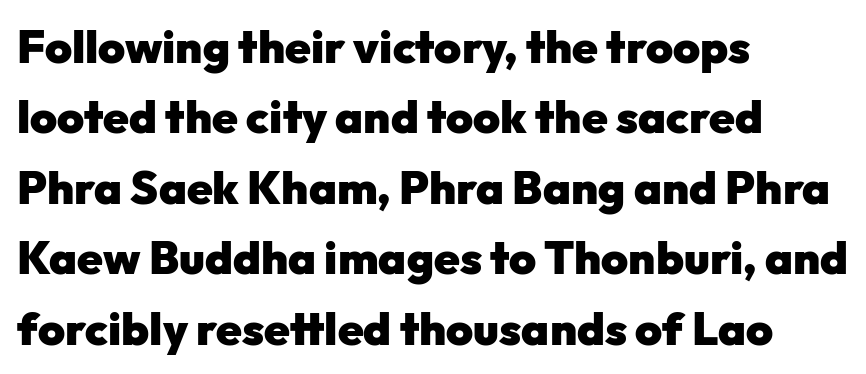
The image shows 46 px heavy sans-serif type, upright; set left-aligned, normal line spacing (1.53x), normal letter spacing, not underlined; low stroke contrast and a medium x-height.
